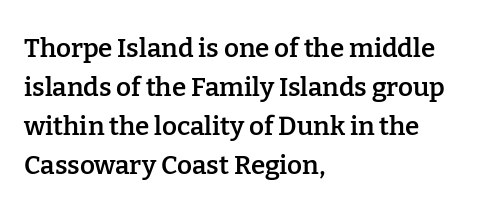
Each row of text sits above clean, open space. The letters stand straight up with perfectly vertical stems. Each word holds together tightly as a unit, with standard inter-letter gaps. A normal amount of white space separates one row of letters from the next. Does the weight exceed regular? Yes, but only to semibold. The paragraph shown leans on its left margin.
